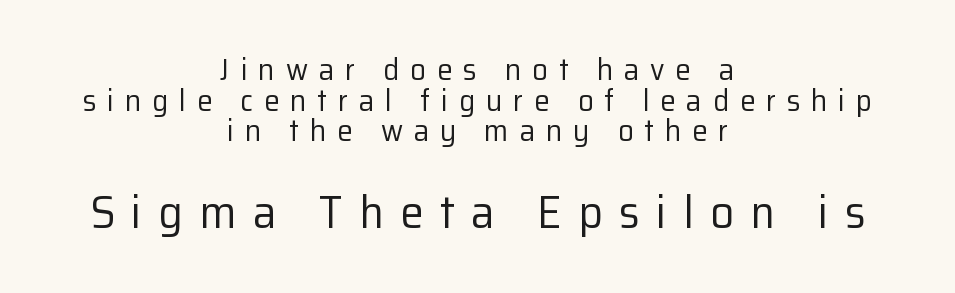
{"serif": "no", "italic": "no", "bold": "no", "weight": "regular", "width": "normal", "stroke_contrast": "low", "x_height": "medium", "monospaced": "no", "underline": "no", "align": "center", "line_spacing": "tight", "line_spacing_ratio": 0.99, "letter_spacing": "wide", "letter_spacing_em": 0.35, "larger_block": "second", "size_ratio": 1.52, "glyph_px": 47}
